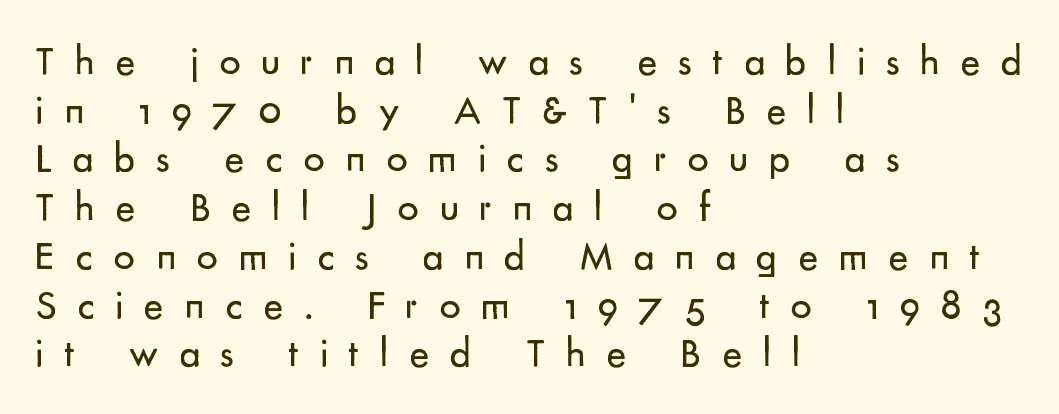
The image shows 42 px regular-weight sans-serif type, upright; set left-aligned, line spacing 1.16x, unusually wide letter spacing (+0.49 em), not underlined; low stroke contrast and a small x-height.
